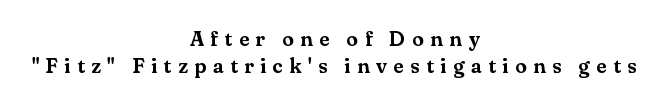
Any mark beneath the type? The region is blank. Vertically, the passage feels balanced, rows spaced as you'd expect. Centered paragraph, ragged on both sides. In terms of letterspacing, this is a distinctly airy, spread setting. The letters stand upright; this is a roman face.
